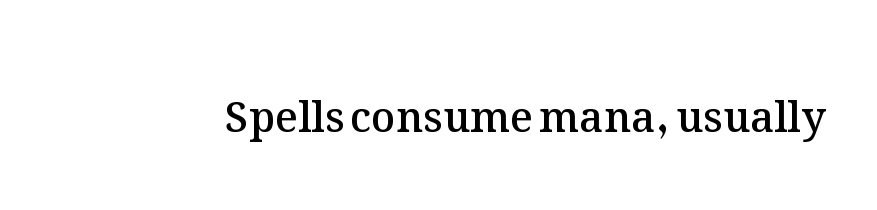
Q: Is the text bold? A: Semi-bold.
Q: Is the text italic (slanted)? A: No, it is upright.
Q: Is the text underlined? A: No.
Q: Is the spacing between letters normal or unusually wide? A: Normal.
Q: Width (condensed, normal, or wide)? A: Normal.
Q: Stroke contrast? A: Medium.
Q: x-height? A: Medium.
Q: Monospaced? A: No.
